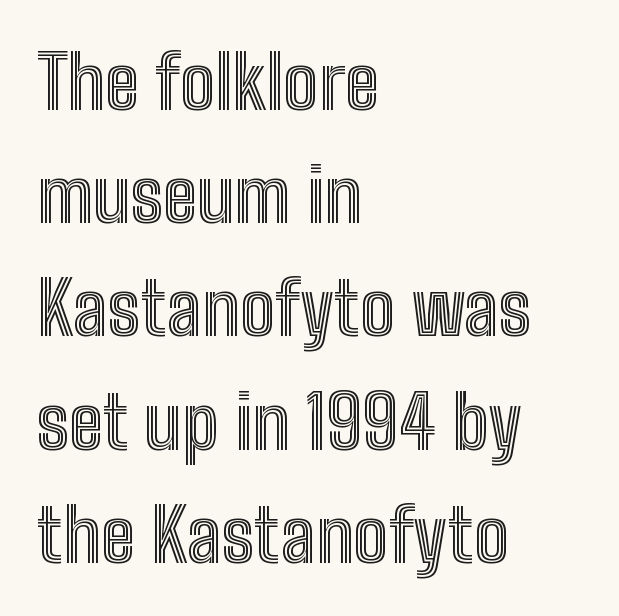
The rendering uses natural spacing where letterforms have individual widths. The vertical gap from one line to the next is medium. Italic: no, the glyphs are upright roman. If you drew a ruler down the left edge, every line would touch it. Lines of text with bare space underneath. These lines keep a tight, regular rhythm from letter to letter.
